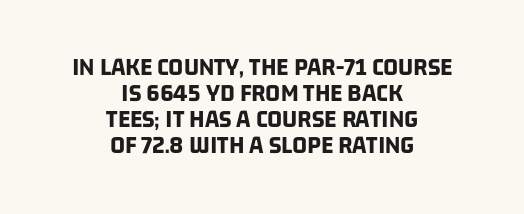
Q: Is the text bold? A: Yes.
Q: Is the text underlined? A: No.
Q: How is the paragraph aligned? A: Centered.
Q: Is the spacing between letters normal or unusually wide? A: Normal.
Q: Is the spacing between lines tight, normal or loose? A: Tight.
